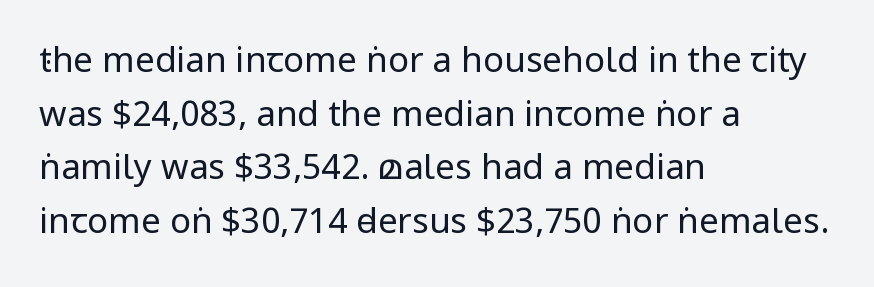
The image shows 35 px regular-weight, condensed sans-serif type, upright; set left-aligned, normal line spacing (1.53x), normal letter spacing, not underlined; low stroke contrast.
